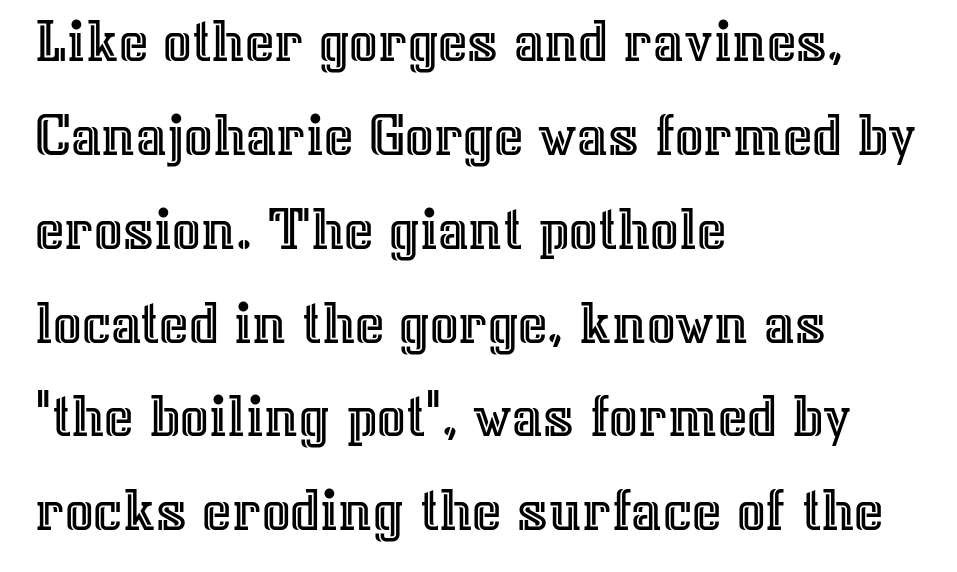
{"italic": "no", "width": "normal", "x_height": "medium", "monospaced": "no", "underline": "no", "align": "left", "line_spacing": "normal", "line_spacing_ratio": 1.49, "letter_spacing": "normal", "letter_spacing_em": 0.0, "glyph_px": 63}
